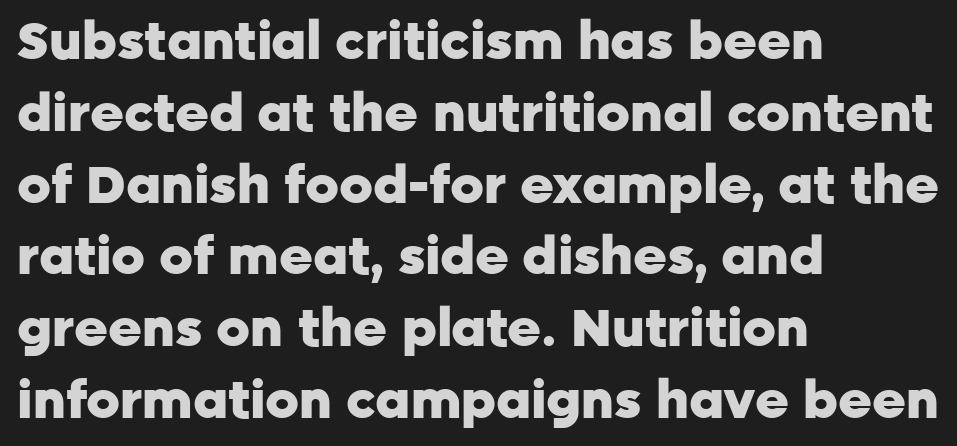
Q: Is the text bold? A: Yes.
Q: Is the text italic (slanted)? A: No, it is upright.
Q: Is the typeface a serif or a sans-serif typeface? A: Sans-serif.
Q: Is the text underlined? A: No.
Q: How is the paragraph aligned? A: Left-aligned.
Q: Is the spacing between letters normal or unusually wide? A: Normal.
Q: Is the spacing between lines tight, normal or loose? A: Normal.
Q: Width (condensed, normal, or wide)? A: Normal.
Q: Stroke contrast? A: Low.
Q: x-height? A: Medium.
Q: Monospaced? A: No.
